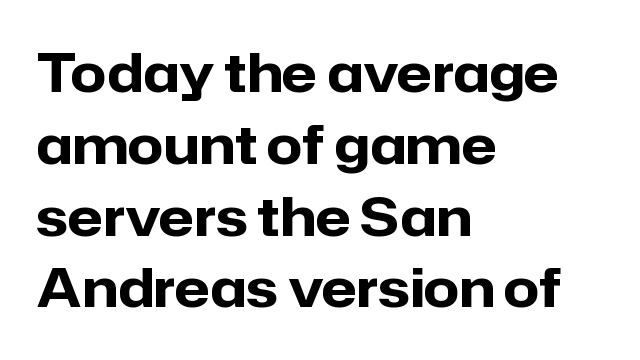
Q: Is the text bold? A: Yes.
Q: Is the text italic (slanted)? A: No, it is upright.
Q: Is the typeface a serif or a sans-serif typeface? A: Sans-serif.
Q: Is the text underlined? A: No.
Q: How is the paragraph aligned? A: Left-aligned.
Q: Is the spacing between letters normal or unusually wide? A: Normal.
Q: Is the spacing between lines tight, normal or loose? A: Normal.
Q: Width (condensed, normal, or wide)? A: Normal.
Q: Stroke contrast? A: Low.
Q: x-height? A: Medium.
Q: Monospaced? A: No.
